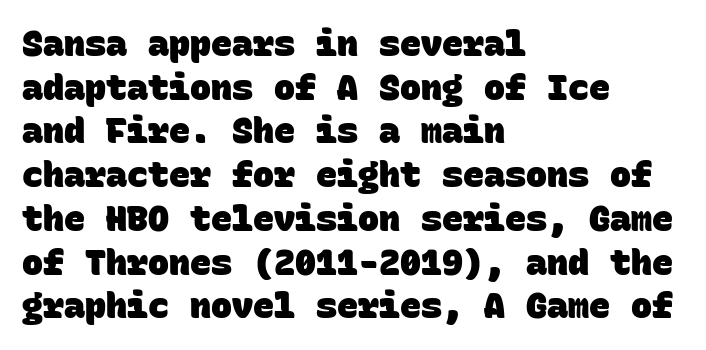
The image shows 35 px heavy sans-serif type, monospaced; set left-aligned, normal line spacing (1.25x), normal letter spacing, not underlined; low stroke contrast and a large x-height.
